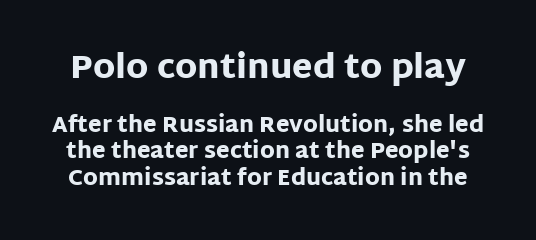
{"serif": "no", "italic": "no", "bold": "yes", "weight": "heavy", "width": "normal", "stroke_contrast": "low", "x_height": "large", "monospaced": "no", "underline": "no", "line_spacing_ratio": 1.2, "letter_spacing": "normal", "letter_spacing_em": 0.0, "larger_block": "first", "size_ratio": 1.5, "glyph_px": 33}
